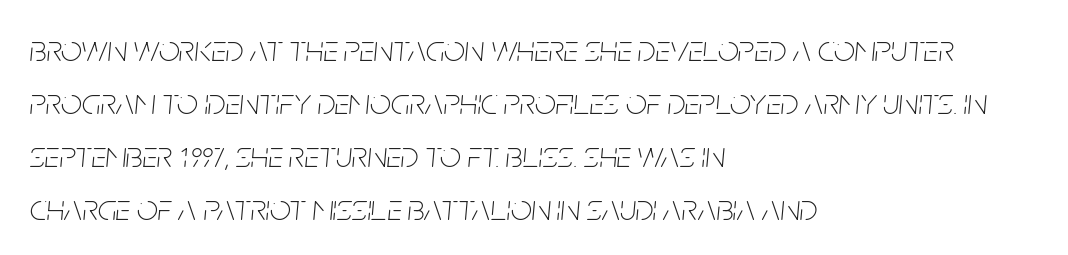
Q: Is the text bold? A: No.
Q: Is the text italic (slanted)? A: Yes, it leans right by about 5 degrees.
Q: Is the text underlined? A: No.
Q: How is the paragraph aligned? A: Left-aligned.
Q: Is the spacing between letters normal or unusually wide? A: Normal.
Q: Is the spacing between lines tight, normal or loose? A: Normal.
Q: Width (condensed, normal, or wide)? A: Condensed.
Q: Stroke contrast? A: Low.
Q: x-height? A: Large.
Q: Monospaced? A: No.
